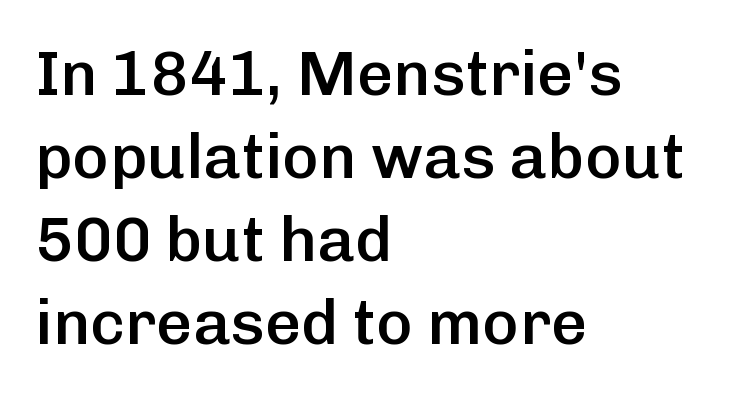
Rule under the text: the space is simply empty. The axis of the letterforms is exactly vertical. This sample is left-justified, so line endings fall wherever the words run out. The characters display no serif detailing; their extremities are plain.
